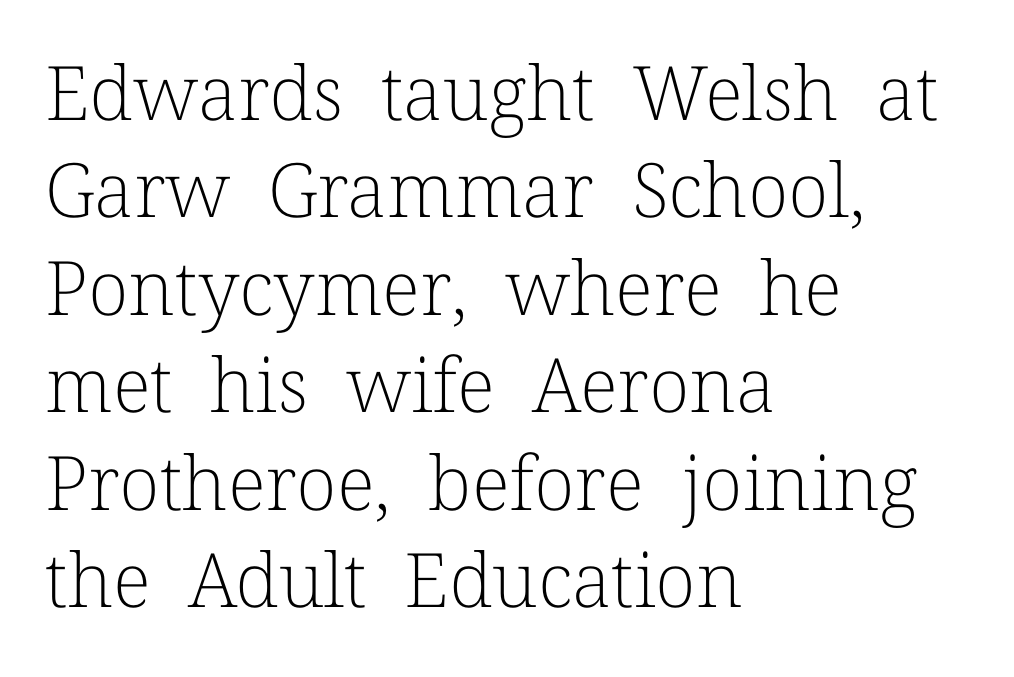
{"serif": "yes", "italic": "no", "bold": "no", "weight": "light", "width": "normal", "stroke_contrast": "low", "x_height": "medium", "monospaced": "no", "underline": "no", "align": "left", "line_spacing": "normal", "line_spacing_ratio": 1.3, "letter_spacing": "normal", "letter_spacing_em": 0.0, "glyph_px": 75}
